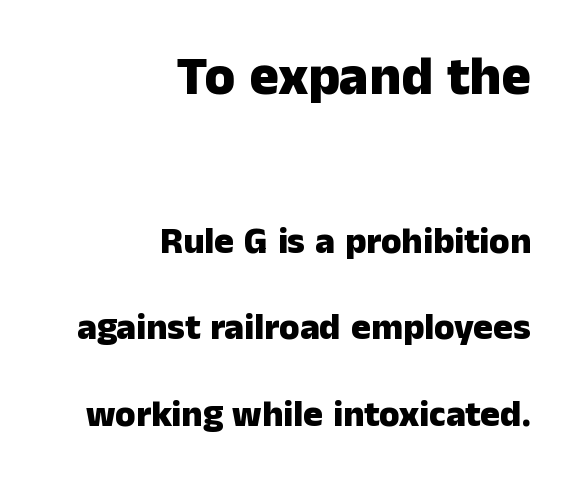
The image shows 55 px heavy sans-serif type, upright; set right-aligned, loose line spacing (2.34x), normal letter spacing, not underlined; the first (top) block is 1.49x larger; low stroke contrast and a medium x-height.
